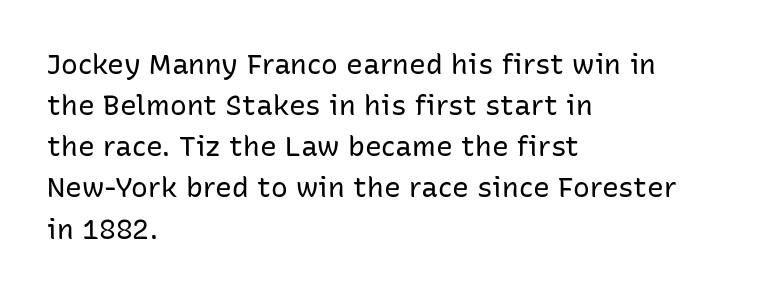
The rag falls on the right side of this text block. Letters rest on an invisible, unmarked baseline. This is roman type, the default non-slanted kind. Compared with typical body copy, the letter spacing here is the same.
